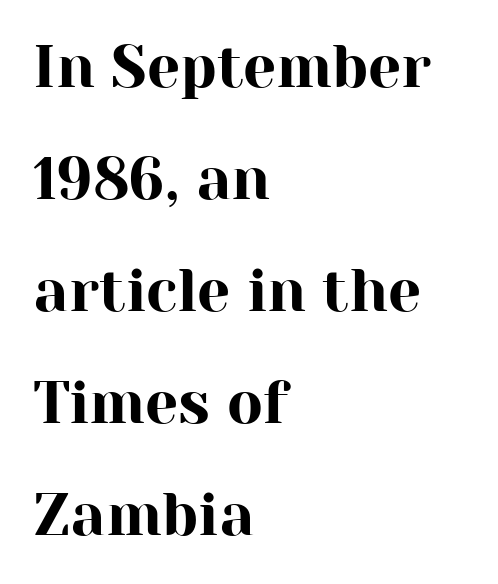
Standard letterfit; no display-style spreading of the glyphs. Compared with a centered layout, this one pins lines to the left instead. Successive baselines arrive slowly, with a big drop between each. Looks like regular typesetting: each glyph gets only the width it needs. Decoration check: the copy has no underline.
